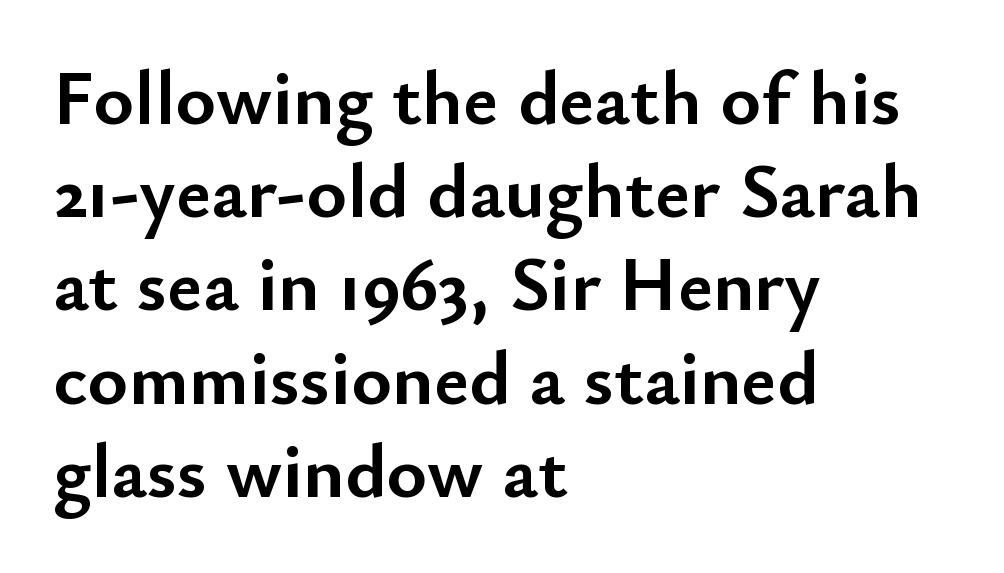
{"serif": "no", "italic": "no", "bold": "yes", "weight": "semibold", "width": "normal", "stroke_contrast": "low", "x_height": "small", "monospaced": "no", "underline": "no", "align": "left", "line_spacing_ratio": 1.21, "letter_spacing": "normal", "letter_spacing_em": 0.0, "glyph_px": 77}
